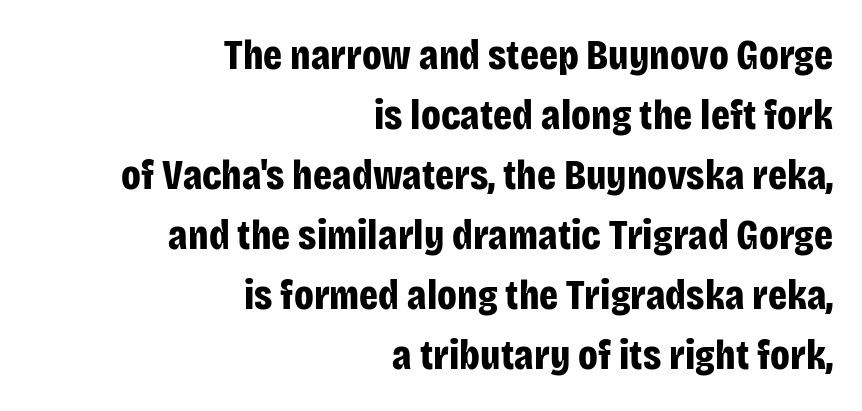
{"serif": "no", "italic": "no", "bold": "yes", "weight": "bold", "width": "condensed", "stroke_contrast": "low", "x_height": "large", "monospaced": "no", "underline": "no", "align": "right", "line_spacing": "normal", "line_spacing_ratio": 1.43, "letter_spacing": "normal", "letter_spacing_em": 0.0, "glyph_px": 42}
